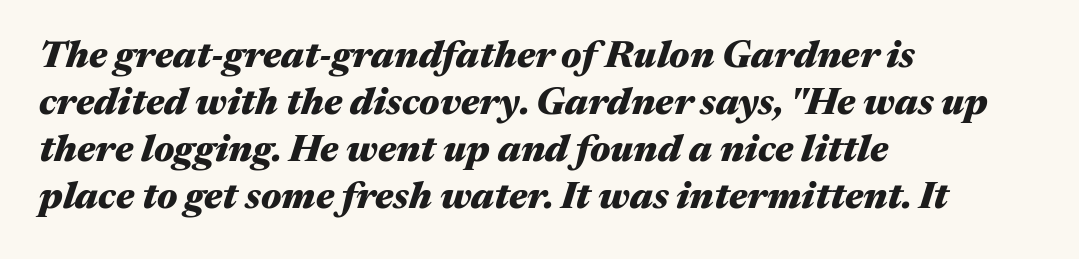
The image shows 38 px heavy, wide type, italic (leaning right); set left-aligned, line spacing 1.24x, normal letter spacing, not underlined; medium stroke contrast and a medium x-height.
